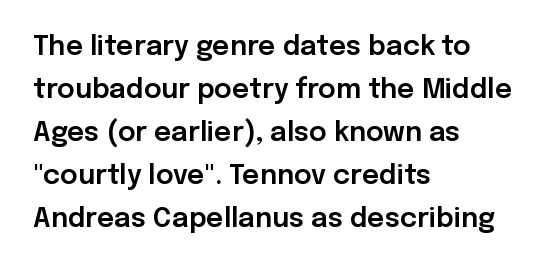
{"italic": "no", "underline": "no", "align": "left", "line_spacing": "normal", "line_spacing_ratio": 1.59, "letter_spacing": "normal", "letter_spacing_em": 0.0, "glyph_px": 27}
